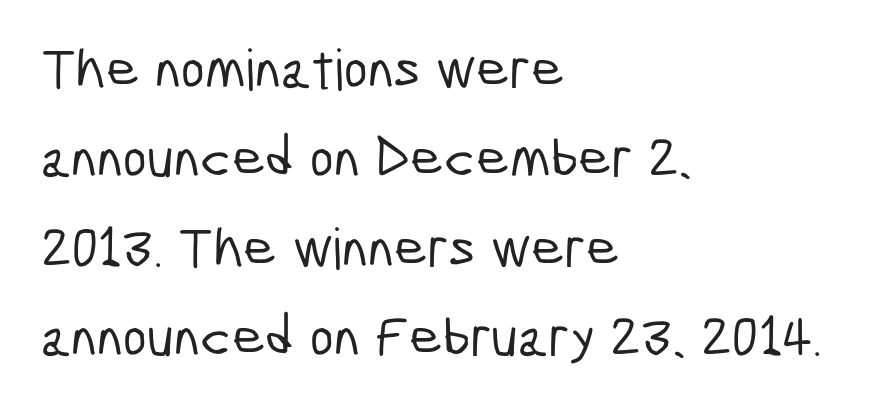
The image shows 57 px condensed sans-serif type; set left-aligned, normal line spacing (1.57x), normal letter spacing, not underlined; low stroke contrast and a medium x-height.
